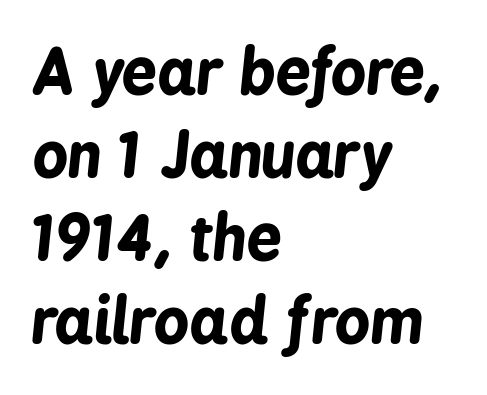
{"italic": "yes", "lean": "right", "slant_degrees": 6, "bold": "yes", "weight": "bold", "width": "condensed", "stroke_contrast": "low", "x_height": "medium", "monospaced": "no", "underline": "no", "align": "left", "line_spacing": "normal", "line_spacing_ratio": 1.34, "letter_spacing": "normal", "letter_spacing_em": 0.0, "glyph_px": 62}
